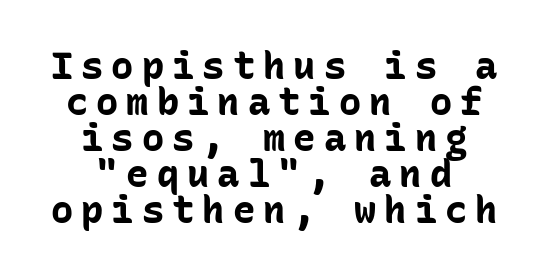
Q: Is the text bold? A: Yes.
Q: Is the text italic (slanted)? A: No, it is upright.
Q: Is the typeface a serif or a sans-serif typeface? A: Sans-serif.
Q: Is the text underlined? A: No.
Q: How is the paragraph aligned? A: Centered.
Q: Is the spacing between letters normal or unusually wide? A: Unusually wide.
Q: Is the spacing between lines tight, normal or loose? A: Tight.
Q: Width (condensed, normal, or wide)? A: Normal.
Q: Stroke contrast? A: Low.
Q: x-height? A: Medium.
Q: Monospaced? A: Yes.
